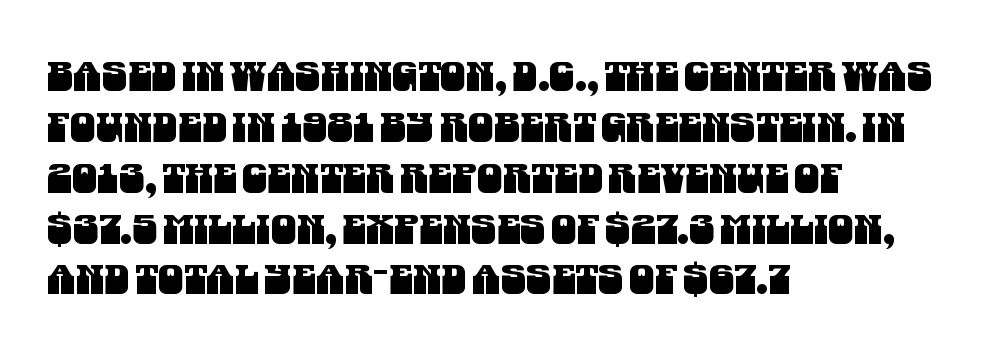
{"serif": "no", "width": "condensed", "stroke_contrast": "medium", "x_height": "large", "monospaced": "no", "underline": "no", "align": "left", "line_spacing_ratio": 1.24, "letter_spacing": "normal", "letter_spacing_em": 0.0, "glyph_px": 41}
